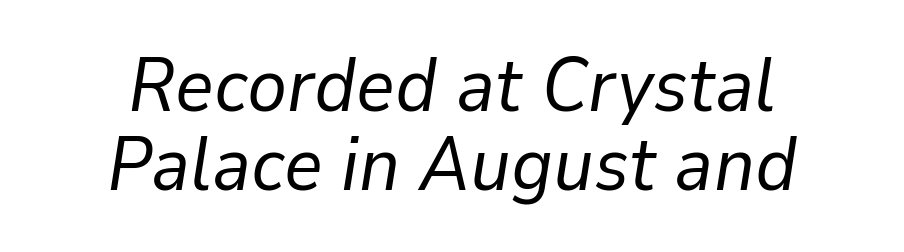
{"italic": "yes", "lean": "right", "slant_degrees": 9, "bold": "no", "weight": "regular", "width": "normal", "stroke_contrast": "low", "x_height": "medium", "monospaced": "no", "underline": "no", "align": "center", "line_spacing": "tight", "line_spacing_ratio": 1.05, "letter_spacing": "normal", "letter_spacing_em": 0.0, "glyph_px": 75}
